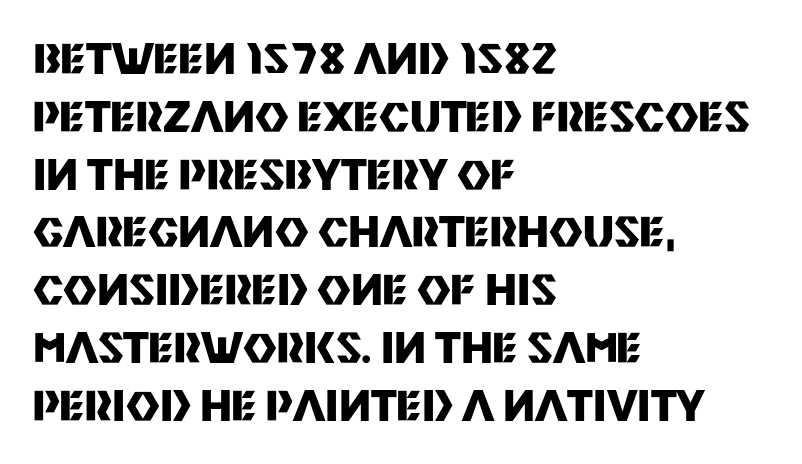
{"serif": "no", "italic": "no", "bold": "yes", "weight": "heavy", "width": "normal", "stroke_contrast": "medium", "x_height": "large", "monospaced": "no", "underline": "no", "align": "left", "line_spacing": "normal", "line_spacing_ratio": 1.41, "letter_spacing": "normal", "letter_spacing_em": 0.0, "glyph_px": 41}
